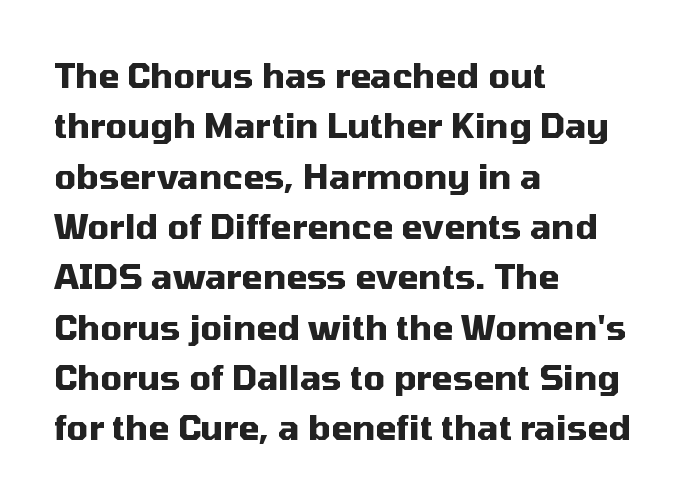
Is the type bold? Yes — the strokes are clearly thick and heavy. The vertical gap from one line to the next is medium. Characters follow at the spacing the type designer built in. Note the varied advance widths — an 'i' is clearly narrower than an 'm'.
